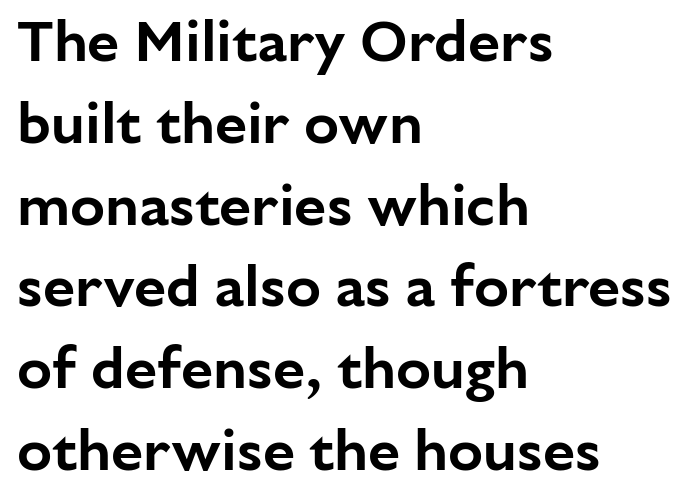
{"serif": "no", "italic": "no", "width": "normal", "stroke_contrast": "low", "x_height": "medium", "monospaced": "no", "underline": "no", "align": "left", "line_spacing": "normal", "line_spacing_ratio": 1.41, "letter_spacing": "normal", "letter_spacing_em": 0.0, "glyph_px": 58}
